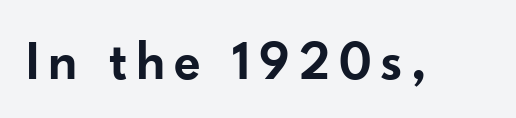
Q: Is the text bold? A: Semi-bold.
Q: Is the text italic (slanted)? A: No, it is upright.
Q: Is the typeface a serif or a sans-serif typeface? A: Sans-serif.
Q: Is the text underlined? A: No.
Q: Width (condensed, normal, or wide)? A: Normal.
Q: Stroke contrast? A: Low.
Q: x-height? A: Small.
Q: Monospaced? A: No.
